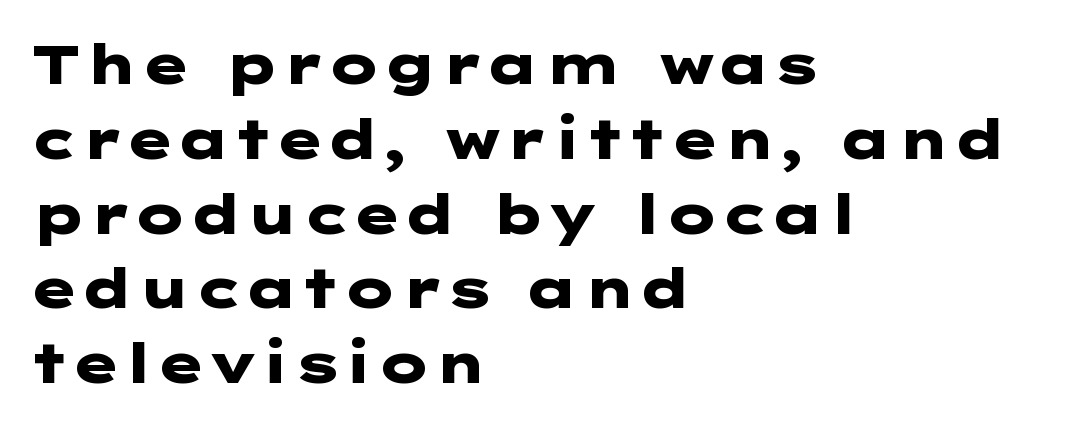
The image shows 55 px heavy, wide sans-serif type, upright; set left-aligned, normal line spacing (1.36x), normal letter spacing, not underlined; low stroke contrast and a medium x-height.
